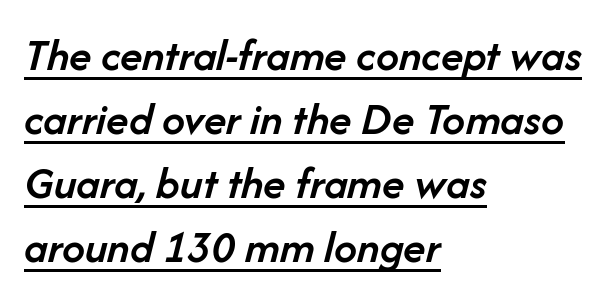
{"italic": "yes", "lean": "right", "slant_degrees": 14, "bold": "semi", "weight": "semibold", "width": "normal", "stroke_contrast": "low", "x_height": "medium", "monospaced": "no", "underline": "yes", "align": "left", "line_spacing": "normal", "line_spacing_ratio": 1.39, "letter_spacing": "normal", "letter_spacing_em": 0.0, "glyph_px": 46}
